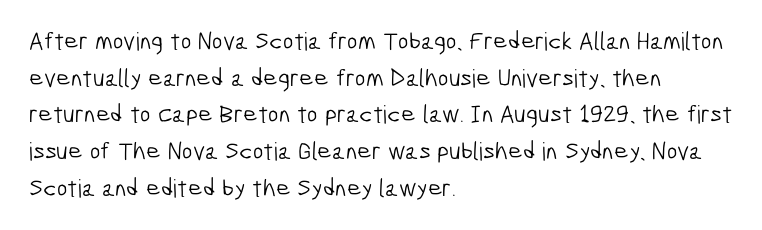
The image shows 25 px text type; set left-aligned, normal line spacing (1.47x), normal letter spacing, not underlined.
